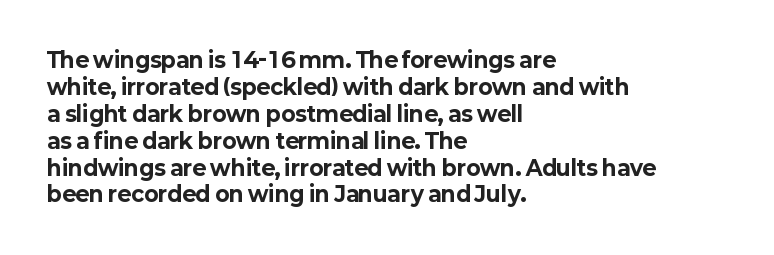
Which margin do the lines hug? The left one — the right edge is uneven. The foot of each line stays bare and open. Strokes here are thick enough to call this a true bold. Does the lettering tilt? It doesn't — this is upright. You could call the tracking neutral — neither tight nor loose. Interline gaps are of average width in this sample.
